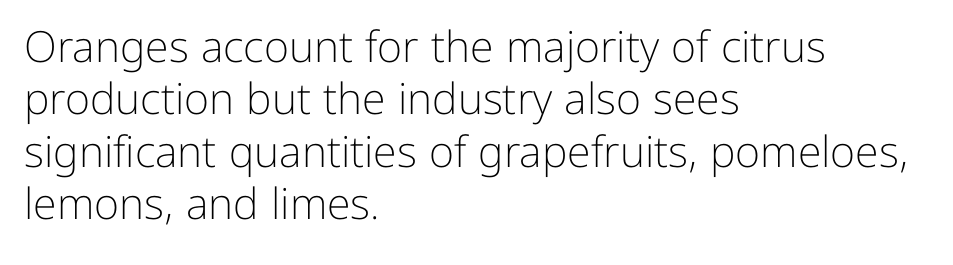
Q: Is the text bold? A: No.
Q: Is the text italic (slanted)? A: No, it is upright.
Q: Is the typeface a serif or a sans-serif typeface? A: Sans-serif.
Q: Is the text underlined? A: No.
Q: How is the paragraph aligned? A: Left-aligned.
Q: Is the spacing between letters normal or unusually wide? A: Normal.
Q: Width (condensed, normal, or wide)? A: Normal.
Q: Stroke contrast? A: Low.
Q: x-height? A: Medium.
Q: Monospaced? A: No.
